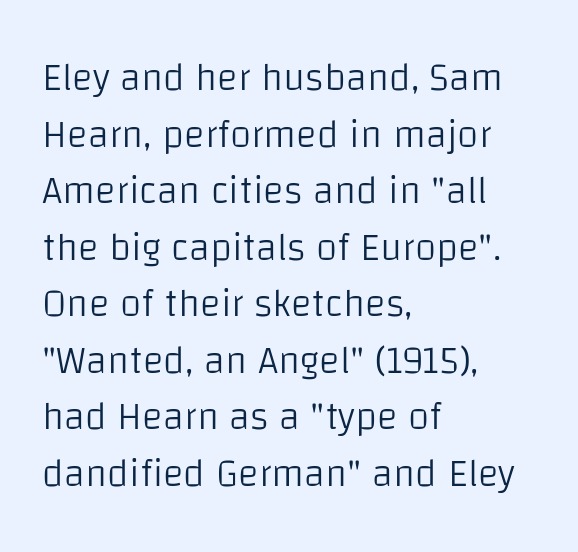
{"serif": "no", "italic": "no", "bold": "no", "weight": "light", "width": "normal", "stroke_contrast": "low", "x_height": "large", "monospaced": "no", "underline": "no", "align": "left", "line_spacing": "normal", "line_spacing_ratio": 1.45, "letter_spacing": "normal", "letter_spacing_em": 0.0, "glyph_px": 39}
